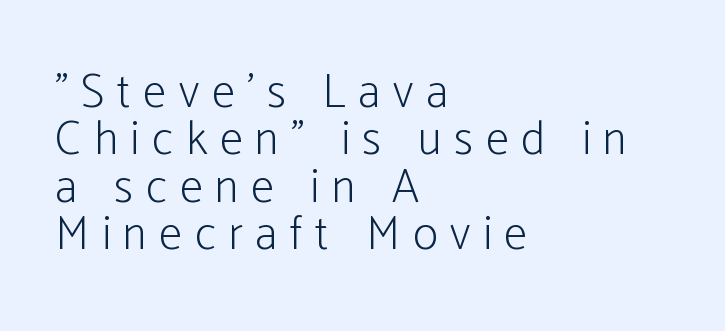
The image shows 47 px light, condensed sans-serif type, upright; set left-aligned, tight line spacing (1.01x), unusually wide letter spacing (+0.27 em), not underlined; low stroke contrast and a medium x-height.
